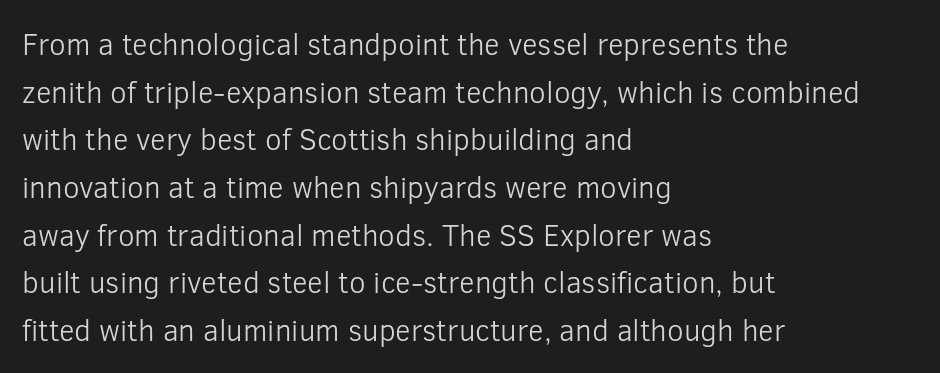
{"serif": "no", "italic": "no", "bold": "no", "weight": "light", "width": "normal", "stroke_contrast": "low", "x_height": "medium", "monospaced": "no", "underline": "no", "align": "left", "line_spacing": "normal", "line_spacing_ratio": 1.59, "letter_spacing": "normal", "letter_spacing_em": 0.0, "glyph_px": 30}
